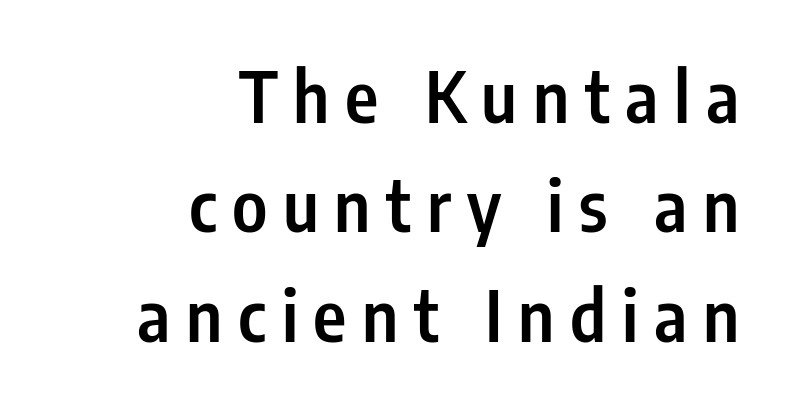
Honestly, the row spacing looks completely unremarkable. Anything drawn beneath the words? Only blank space. Notice how the stems are strictly vertical — no italics here. Each line ends at the same right margin while the left side varies. Typographic density is moderately raised because the face is semibold. No feet cap the strokes, marking this as sans-serif type.
